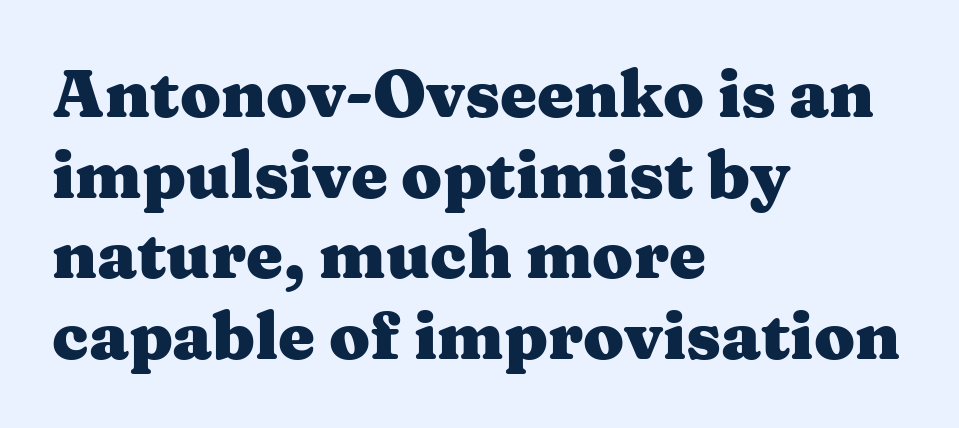
Visually the block forms a straight wall on the left and a jagged coastline on the right. Character widths vary here, with narrow letters taking less room than wide ones. These lines keep a tight, regular rhythm from letter to letter. The zone under the glyphs is completely vacant. The typeface chosen for these lines features serifs. Every character sits straight up, as roman type does.
